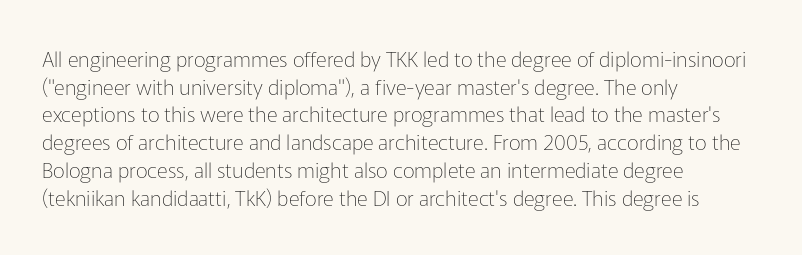
{"italic": "no", "bold": "no", "underline": "no", "align": "left", "line_spacing": "normal", "line_spacing_ratio": 1.32, "letter_spacing": "normal", "letter_spacing_em": 0.0, "glyph_px": 21}
